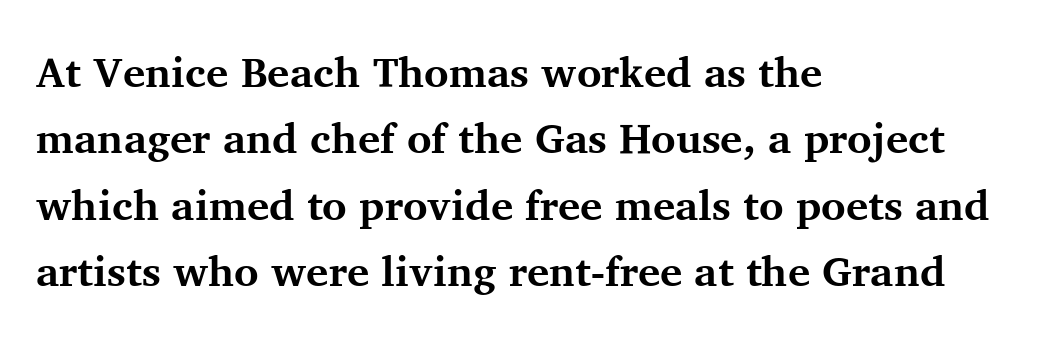
Letter spacing: default. Type style note: has serifs. These lines sit exactly where default settings would place them. Ascenders rise straight up at ninety degrees. Alignment: flush left. No word sits above an underline.
